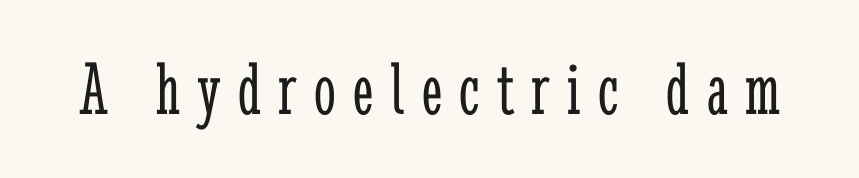
The image shows 77 px light, condensed serif type, upright; set unusually wide letter spacing (+0.23 em), not underlined; low stroke contrast and a medium x-height.
